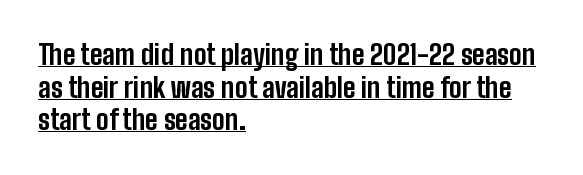
{"italic": "no", "bold": "yes", "underline": "yes", "align": "left", "line_spacing_ratio": 1.21, "letter_spacing": "normal", "letter_spacing_em": 0.0, "glyph_px": 27}
